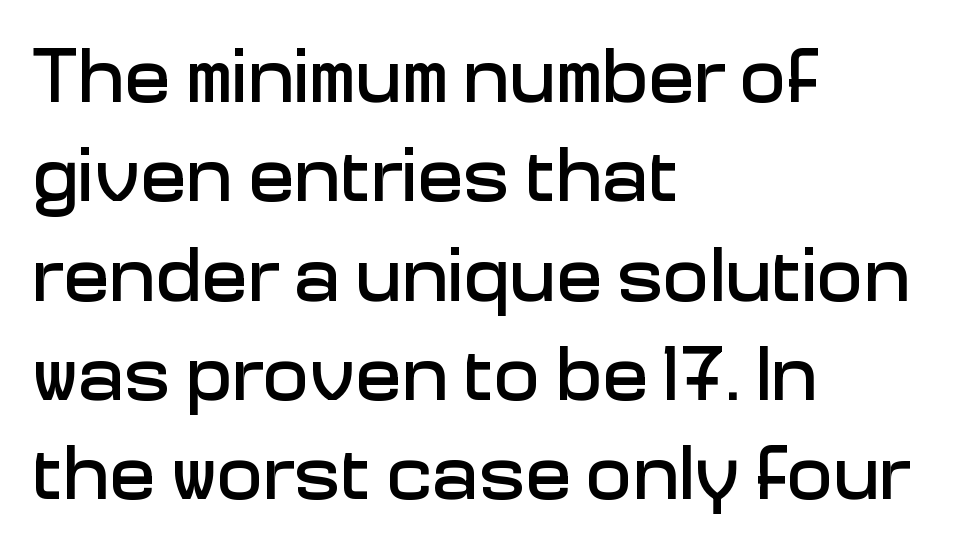
The lines sit at an ordinary, default distance from one another. The axis of the letterforms is exactly vertical. A typesetter would call this proportional, since set widths differ per character. Any mark beneath the type? The region is blank. Serifs: no, the terminals of the letterforms are clean.
